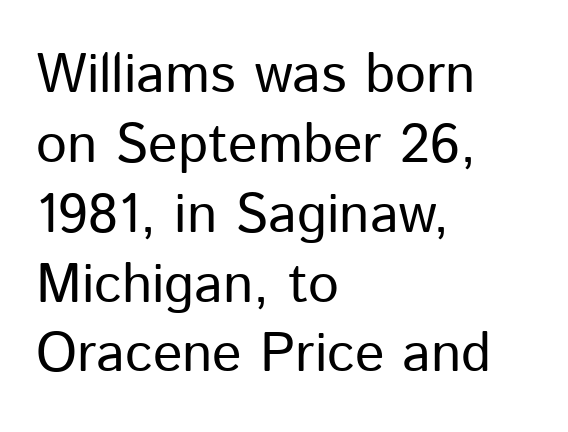
The letters advance in unequal steps, a hallmark of proportional type. Does the lettering tilt? It doesn't — this is upright. Counters stay open thanks to moderate or lighter strokes. Alignment: flush left. Regarding serifs, this sample does without them.
